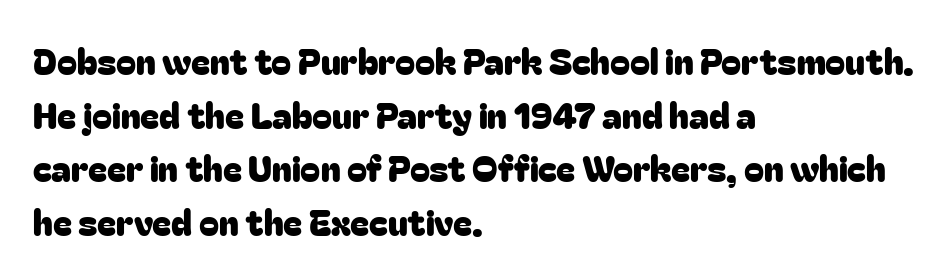
Q: Is the text italic (slanted)? A: No, it is upright.
Q: Is the typeface a serif or a sans-serif typeface? A: Sans-serif.
Q: Is the text underlined? A: No.
Q: How is the paragraph aligned? A: Left-aligned.
Q: Is the spacing between letters normal or unusually wide? A: Normal.
Q: Is the spacing between lines tight, normal or loose? A: Normal.
Q: Width (condensed, normal, or wide)? A: Normal.
Q: Stroke contrast? A: Low.
Q: x-height? A: Medium.
Q: Monospaced? A: No.
